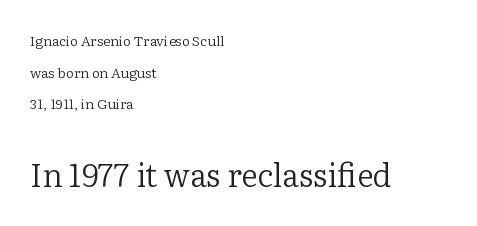
The image shows 32 px regular-weight serif type, upright; set left-aligned, loose line spacing (2.26x), normal letter spacing, not underlined; the second (bottom) block is 2.29x larger; low stroke contrast and a medium x-height.
